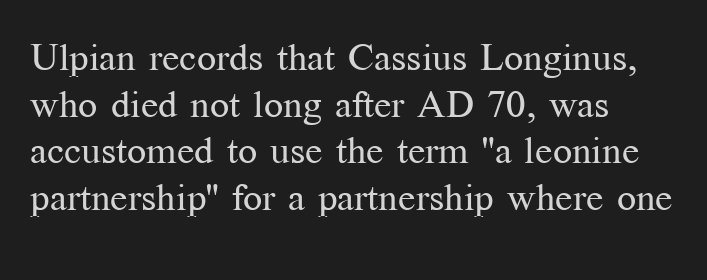
Yep, those are serifs on the letters. This is the regular roman posture of the typeface. Plain, unruled lines of type. Teacher's note: observe the even left margin — that is flush-left alignment.
